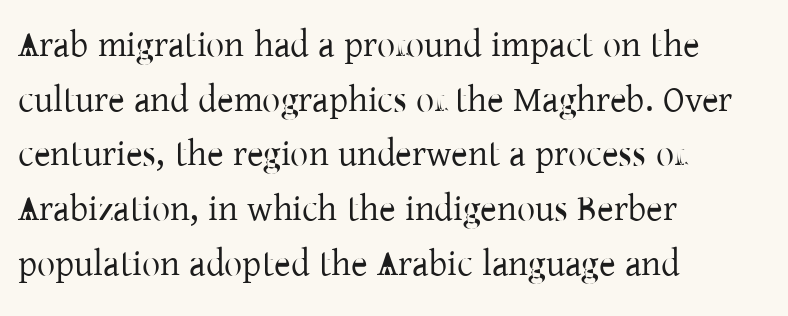
The image shows 36 px regular-weight serif type, upright; set left-aligned, normal line spacing (1.52x), normal letter spacing, not underlined; low stroke contrast and a medium x-height.
